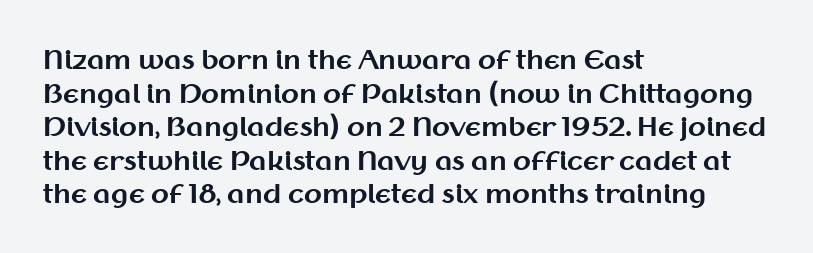
Q: Is the text bold? A: Yes.
Q: Is the text italic (slanted)? A: No, it is upright.
Q: Is the text underlined? A: No.
Q: How is the paragraph aligned? A: Left-aligned.
Q: Is the spacing between letters normal or unusually wide? A: Normal.
Q: Is the spacing between lines tight, normal or loose? A: Normal.
